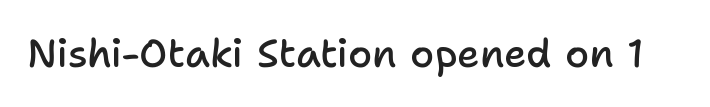
The image shows 39 px semibold sans-serif type, upright; set normal letter spacing, not underlined; low stroke contrast and a medium x-height.
